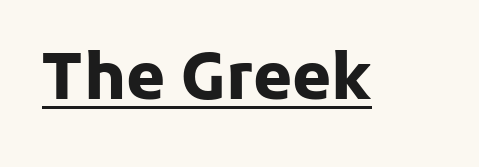
{"serif": "no", "italic": "no", "bold": "yes", "weight": "heavy", "width": "normal", "stroke_contrast": "low", "x_height": "medium", "monospaced": "no", "underline": "yes", "letter_spacing": "normal", "letter_spacing_em": 0.0, "glyph_px": 63}
